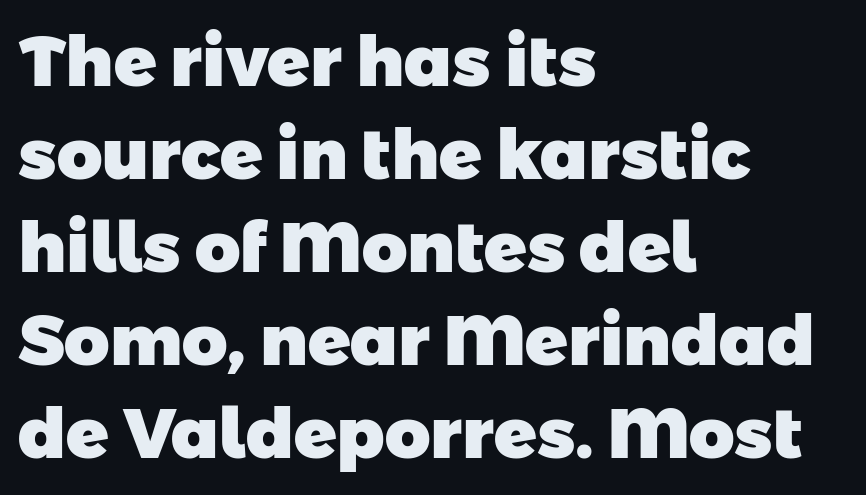
Q: Is the text bold? A: Yes.
Q: Is the typeface a serif or a sans-serif typeface? A: Sans-serif.
Q: Is the text underlined? A: No.
Q: How is the paragraph aligned? A: Left-aligned.
Q: Is the spacing between letters normal or unusually wide? A: Normal.
Q: Is the spacing between lines tight, normal or loose? A: Normal.
Q: Width (condensed, normal, or wide)? A: Normal.
Q: Stroke contrast? A: Low.
Q: x-height? A: Medium.
Q: Monospaced? A: No.
